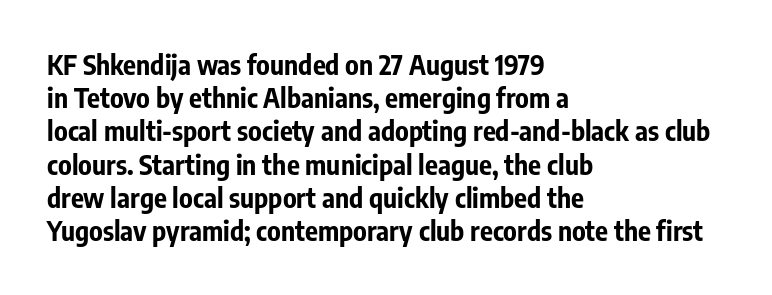
Q: Is the text bold? A: Yes.
Q: Is the text italic (slanted)? A: No, it is upright.
Q: Is the text underlined? A: No.
Q: How is the paragraph aligned? A: Left-aligned.
Q: Is the spacing between letters normal or unusually wide? A: Normal.
